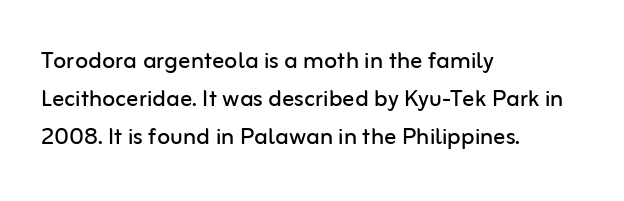
Stems and bowls with no extra thickness — not bold. You could call the tracking neutral — neither tight nor loose. Is this a fixed-width face? No — the glyphs have proportional, varying widths. The font family rendered here belongs to the sans-serif group.
